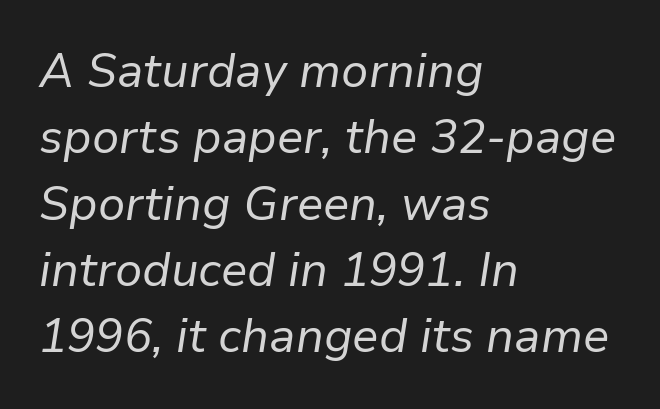
The image shows 47 px regular-weight type, italic (leaning right); set left-aligned, normal line spacing (1.41x), normal letter spacing, not underlined; low stroke contrast and a medium x-height.
